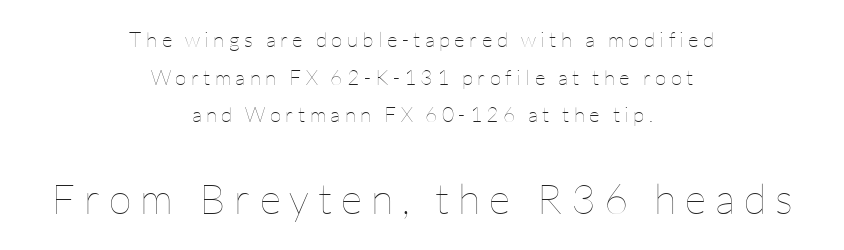
The type sits square on the baseline with zero lean. Is the lower block the larger one? Yes — the lower block carries the bigger type. Letters rest on an invisible, unmarked baseline. Loose tracking; the words dissolve into strings of separated letters. The typesetting does not lean heavy: it is not bold.
